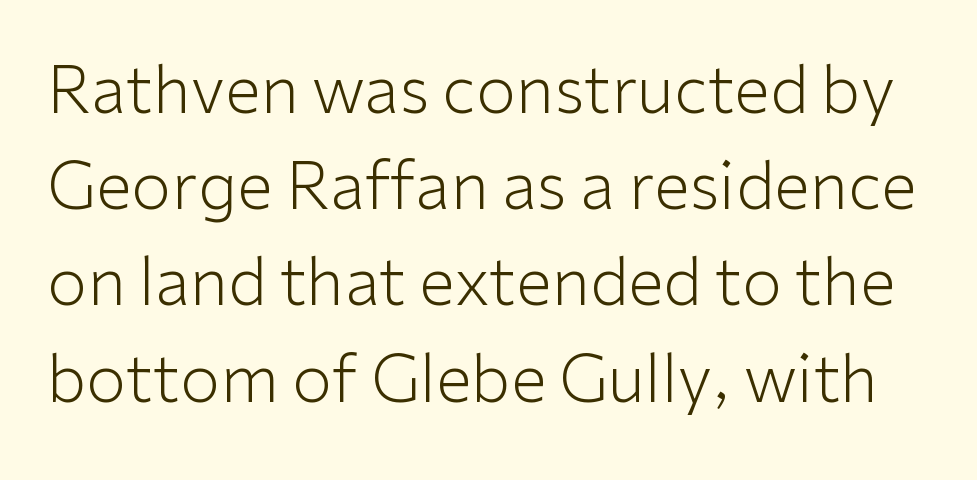
Font category for this specimen: sans-serif. Stroke mass is kept to a normal reading level or below. You could not count columns in this text — the font is proportionally spaced. The glyphs are unaccompanied by any horizontal stroke below them. Leading matches the norm, producing a regular column.
